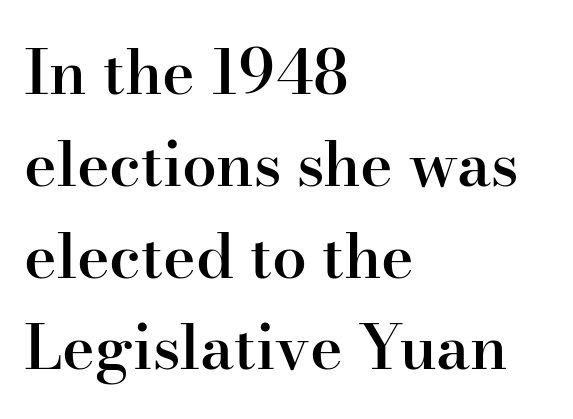
The image shows 62 px semibold serif type, upright; set left-aligned, normal line spacing (1.48x), normal letter spacing, not underlined; high stroke contrast and a small x-height.
